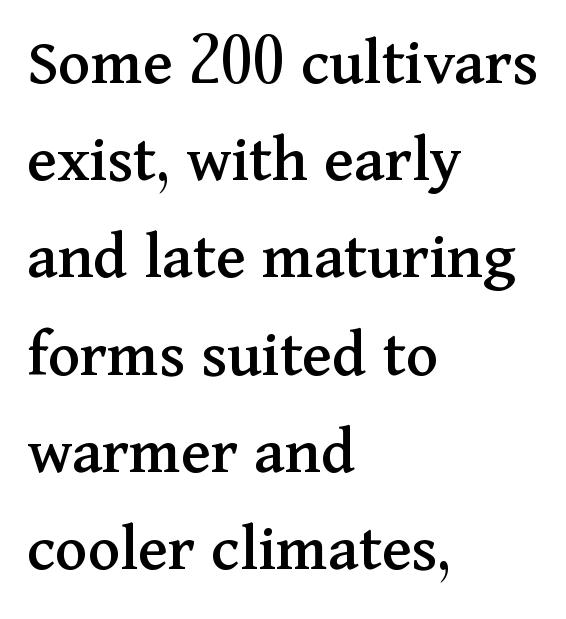
{"serif": "yes", "italic": "no", "width": "normal", "stroke_contrast": "medium", "x_height": "medium", "monospaced": "no", "underline": "no", "align": "left", "line_spacing": "normal", "line_spacing_ratio": 1.43, "letter_spacing": "normal", "letter_spacing_em": 0.0, "glyph_px": 68}
